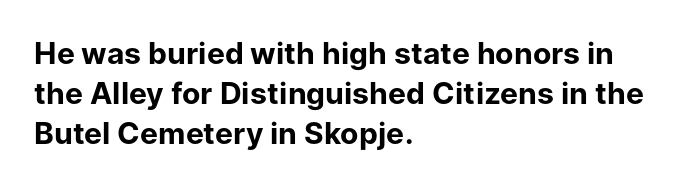
The image shows 30 px bold sans-serif type, upright; set left-aligned, normal line spacing (1.33x), normal letter spacing, not underlined; low stroke contrast and a medium x-height.
